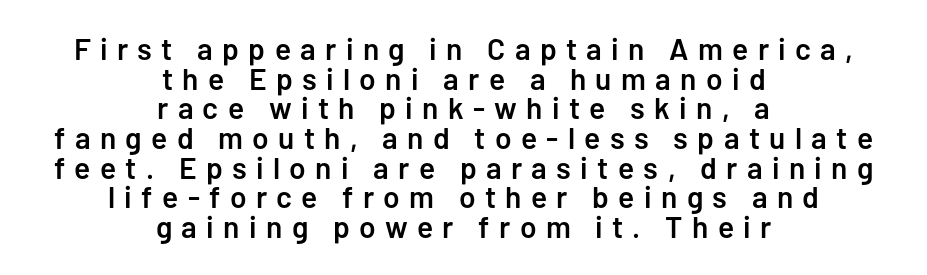
The image shows 30 px semibold sans-serif type, upright; set centered, tight line spacing (0.99x), unusually wide letter spacing (+0.31 em), not underlined; low stroke contrast and a medium x-height.
